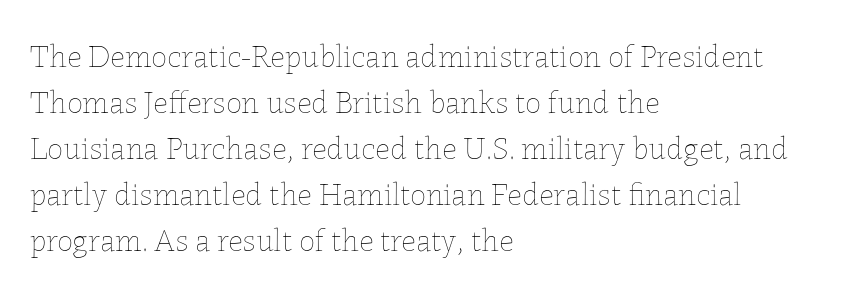
Q: Is the text bold? A: No.
Q: Is the text italic (slanted)? A: No, it is upright.
Q: Is the text underlined? A: No.
Q: How is the paragraph aligned? A: Left-aligned.
Q: Is the spacing between letters normal or unusually wide? A: Normal.
Q: Is the spacing between lines tight, normal or loose? A: Normal.
Q: Width (condensed, normal, or wide)? A: Normal.
Q: Stroke contrast? A: Low.
Q: x-height? A: Medium.
Q: Monospaced? A: No.
